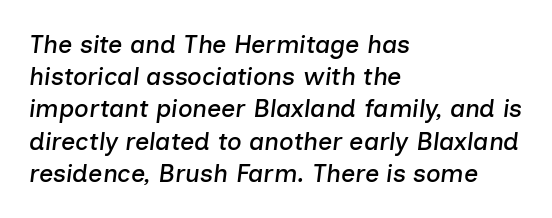
Q: Is the text italic (slanted)? A: Yes, it leans right by about 7 degrees.
Q: Is the text underlined? A: No.
Q: How is the paragraph aligned? A: Left-aligned.
Q: Is the spacing between letters normal or unusually wide? A: Normal.
Q: Is the spacing between lines tight, normal or loose? A: Normal.
